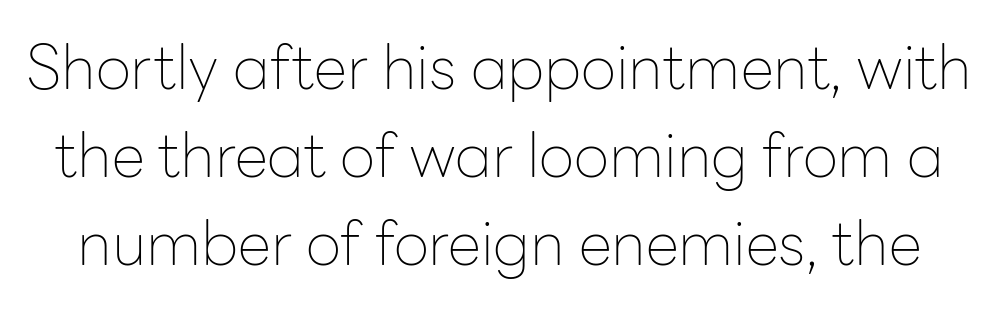
{"serif": "no", "italic": "no", "bold": "no", "weight": "thin", "width": "normal", "stroke_contrast": "low", "x_height": "medium", "monospaced": "no", "underline": "no", "line_spacing": "normal", "line_spacing_ratio": 1.44, "letter_spacing": "normal", "letter_spacing_em": 0.0, "glyph_px": 61}
